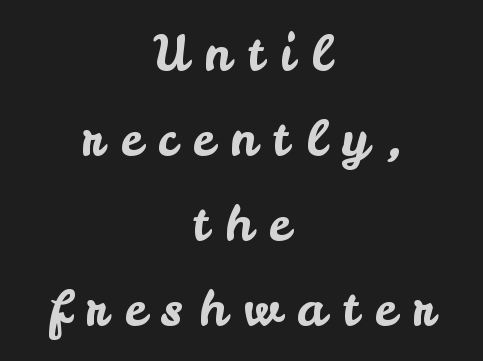
Q: Is the text italic (slanted)? A: Yes.
Q: Is the typeface a serif or a sans-serif typeface? A: Sans-serif.
Q: Is the text underlined? A: No.
Q: How is the paragraph aligned? A: Centered.
Q: Is the spacing between letters normal or unusually wide? A: Unusually wide.
Q: Is the spacing between lines tight, normal or loose? A: Normal.
Q: Width (condensed, normal, or wide)? A: Normal.
Q: Stroke contrast? A: Low.
Q: x-height? A: Small.
Q: Monospaced? A: No.
